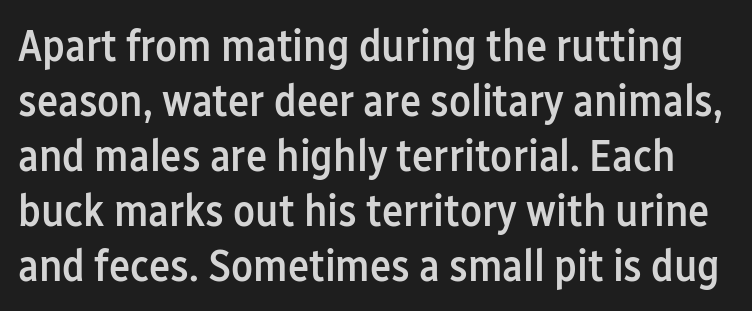
Q: Is the text bold? A: Semi-bold.
Q: Is the text italic (slanted)? A: No, it is upright.
Q: Is the typeface a serif or a sans-serif typeface? A: Sans-serif.
Q: Is the text underlined? A: No.
Q: Is the spacing between letters normal or unusually wide? A: Normal.
Q: Width (condensed, normal, or wide)? A: Condensed.
Q: Stroke contrast? A: Low.
Q: x-height? A: Medium.
Q: Monospaced? A: No.
